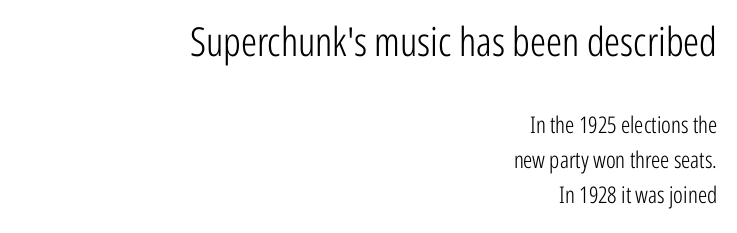
The cut favours lightness, reaching ordinary text weight at its darkest. Each line ends at the same right margin while the left side varies. A typesetter would mark this as roman, not italic. Normally led — the rows are evenly, conventionally spaced. The typeface chosen for these lines omits serifs. Spacing between characters is what you'd get straight out of the box.
